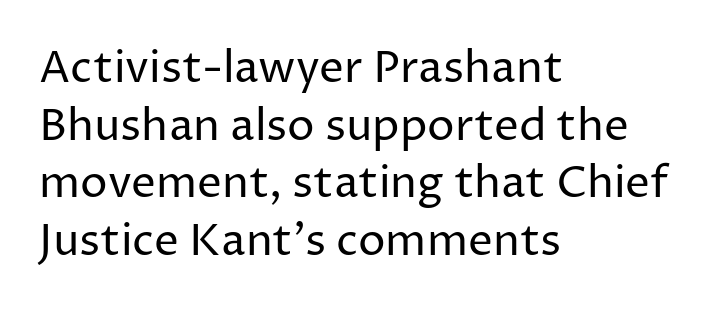
Q: Is the text bold? A: No.
Q: Is the text italic (slanted)? A: No, it is upright.
Q: Is the typeface a serif or a sans-serif typeface? A: Sans-serif.
Q: Is the text underlined? A: No.
Q: How is the paragraph aligned? A: Left-aligned.
Q: Is the spacing between letters normal or unusually wide? A: Normal.
Q: Is the spacing between lines tight, normal or loose? A: Normal.
Q: Width (condensed, normal, or wide)? A: Normal.
Q: Stroke contrast? A: Low.
Q: x-height? A: Medium.
Q: Monospaced? A: No.
